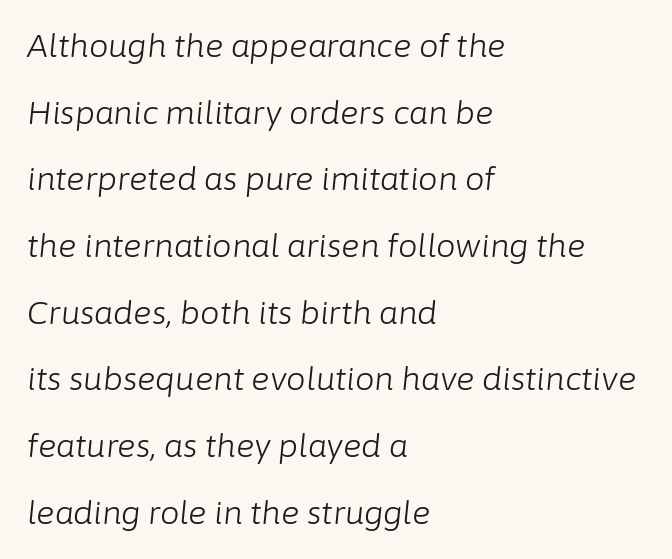
The tracking reads as untouched default to a designer's eye. Alignment: flush left. Each stroke keeps to a modest, everyday thickness or less. Notice how the stems are inclined rather than vertical — that's the hallmark of italics. Widely set lines give the paragraph a tall, airy silhouette. Here the designer chose a conventional face with non-uniform glyph widths.
